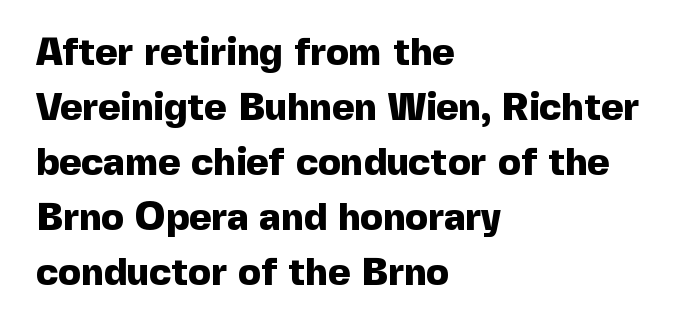
Q: Is the text bold? A: Yes.
Q: Is the text italic (slanted)? A: No, it is upright.
Q: Is the typeface a serif or a sans-serif typeface? A: Sans-serif.
Q: Is the text underlined? A: No.
Q: How is the paragraph aligned? A: Left-aligned.
Q: Is the spacing between letters normal or unusually wide? A: Normal.
Q: Is the spacing between lines tight, normal or loose? A: Normal.
Q: Width (condensed, normal, or wide)? A: Normal.
Q: x-height? A: Medium.
Q: Monospaced? A: No.
